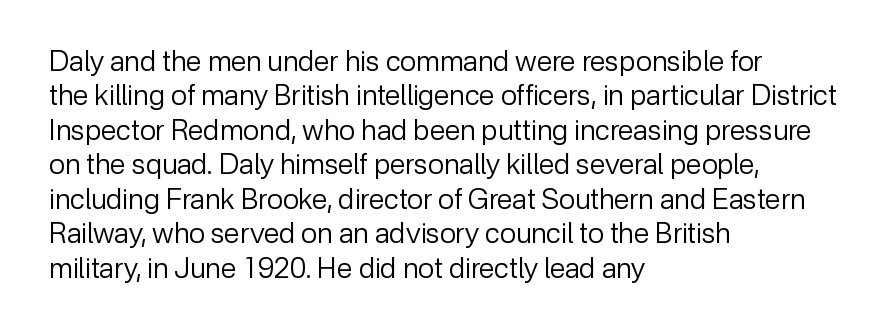
The line texture is even and compact thanks to regular tracking. Is the type heavy? It reads as light-to-regular instead. The typography opts for an upright posture over an oblique one. The foot of each line stays bare and open. The lines are quadded left. Think of a printed novel: that variable character pitch is what you see here.
